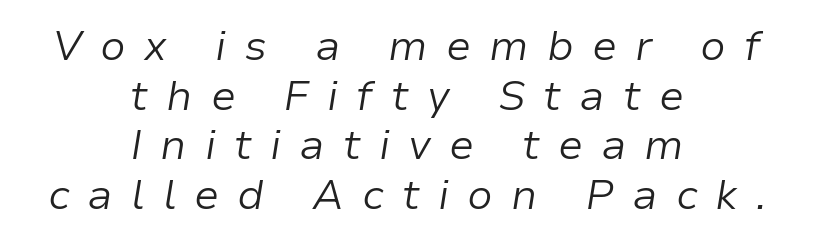
{"italic": "yes", "lean": "right", "slant_degrees": 9, "bold": "no", "weight": "light", "width": "normal", "stroke_contrast": "low", "x_height": "medium", "monospaced": "no", "underline": "no", "align": "center", "line_spacing_ratio": 1.18, "letter_spacing": "wide", "letter_spacing_em": 0.43, "glyph_px": 42}
